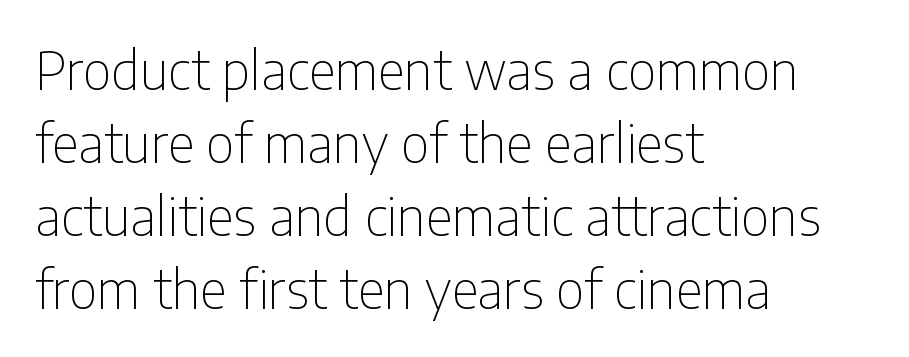
Q: Is the text bold? A: No.
Q: Is the text italic (slanted)? A: No, it is upright.
Q: Is the typeface a serif or a sans-serif typeface? A: Sans-serif.
Q: Is the text underlined? A: No.
Q: How is the paragraph aligned? A: Left-aligned.
Q: Is the spacing between letters normal or unusually wide? A: Normal.
Q: Is the spacing between lines tight, normal or loose? A: Normal.
Q: Width (condensed, normal, or wide)? A: Condensed.
Q: Stroke contrast? A: Low.
Q: x-height? A: Medium.
Q: Monospaced? A: No.
